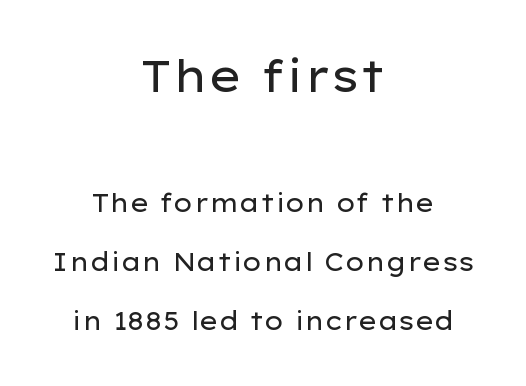
Q: Is the text bold? A: No.
Q: Is the text italic (slanted)? A: No, it is upright.
Q: Is the typeface a serif or a sans-serif typeface? A: Sans-serif.
Q: Is the text underlined? A: No.
Q: How is the paragraph aligned? A: Centered.
Q: Is the spacing between letters normal or unusually wide? A: Normal.
Q: Is the spacing between lines tight, normal or loose? A: Loose.
Q: Which block of text is set in a larger size, the first (top) or the second (bottom)? A: The first (top) one.
Q: Width (condensed, normal, or wide)? A: Wide.
Q: Stroke contrast? A: Low.
Q: x-height? A: Medium.
Q: Monospaced? A: No.
